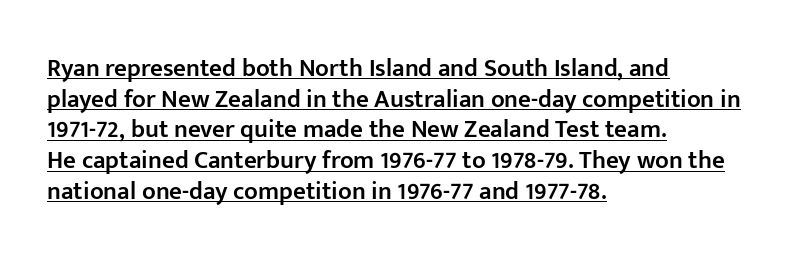
The image shows 25 px text type, upright; set left-aligned, line spacing 1.23x, normal letter spacing, underlined.
